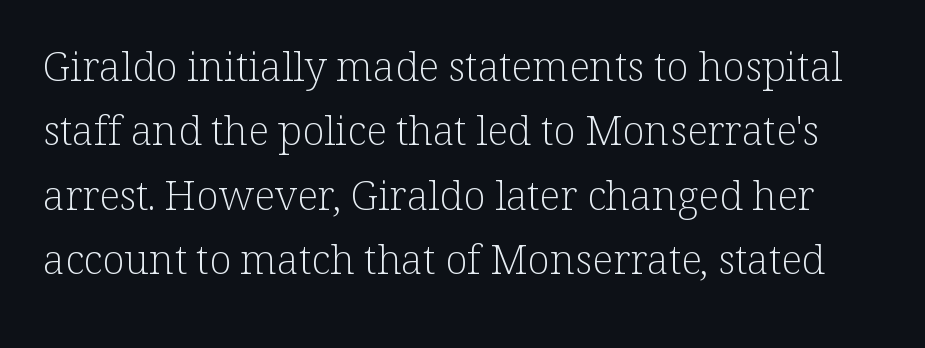
Summary of weight: not heavy and not bold. The gap between lines stays unmarked. Yep, those are serifs on the letters. The space between consecutive lines is moderate. If you drew a line through each stem, it would be perfectly vertical.
